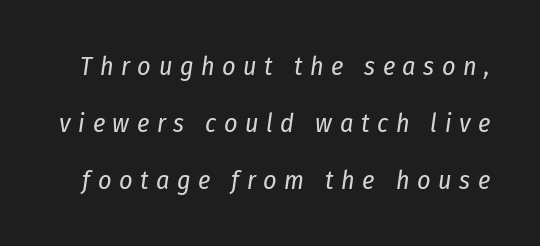
The image shows 26 px text type, italic (leaning right); set loose line spacing (2.19x), unusually wide letter spacing (+0.29 em), not underlined.
